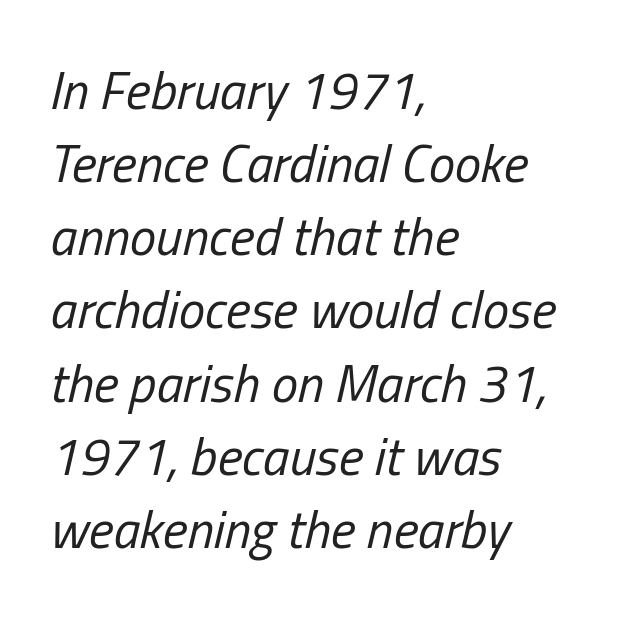
{"italic": "yes", "lean": "right", "slant_degrees": 13, "bold": "no", "weight": "regular", "width": "condensed", "stroke_contrast": "low", "x_height": "medium", "monospaced": "no", "underline": "no", "align": "left", "line_spacing": "normal", "line_spacing_ratio": 1.38, "letter_spacing": "normal", "letter_spacing_em": 0.0, "glyph_px": 53}
